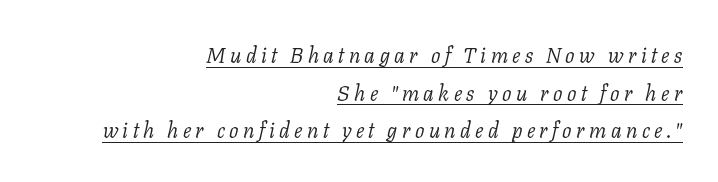
{"italic": "yes", "lean": "right", "slant_degrees": 11, "bold": "no", "underline": "yes", "align": "right", "line_spacing_ratio": 1.79, "letter_spacing": "wide", "letter_spacing_em": 0.21, "glyph_px": 21}
